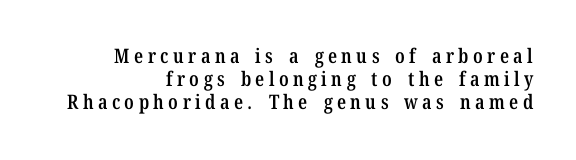
The image shows 20 px text type, upright; set right-aligned, line spacing 1.16x, unusually wide letter spacing (+0.22 em), not underlined.
